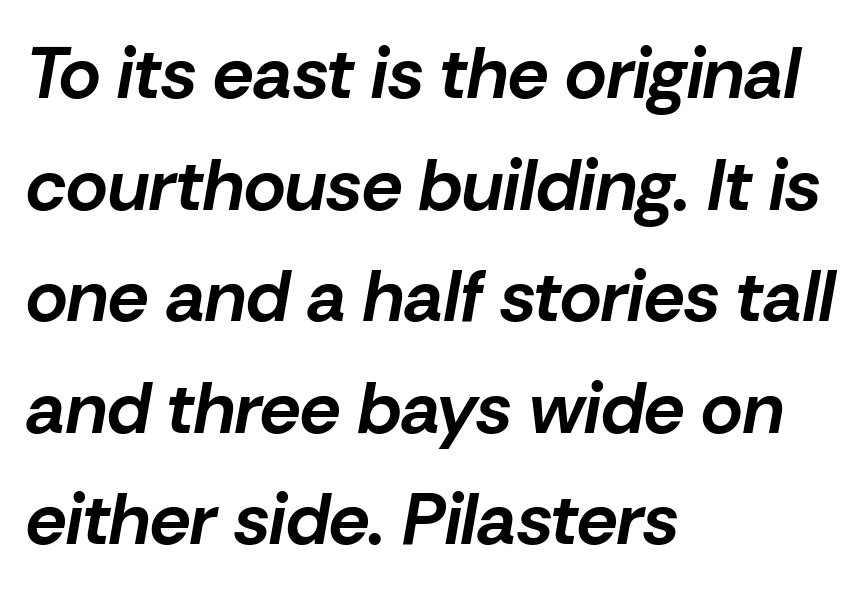
{"italic": "yes", "lean": "right", "slant_degrees": 10, "bold": "yes", "weight": "bold", "width": "normal", "stroke_contrast": "low", "x_height": "medium", "monospaced": "no", "underline": "no", "align": "left", "line_spacing": "normal", "line_spacing_ratio": 1.55, "letter_spacing": "normal", "letter_spacing_em": 0.0, "glyph_px": 72}
